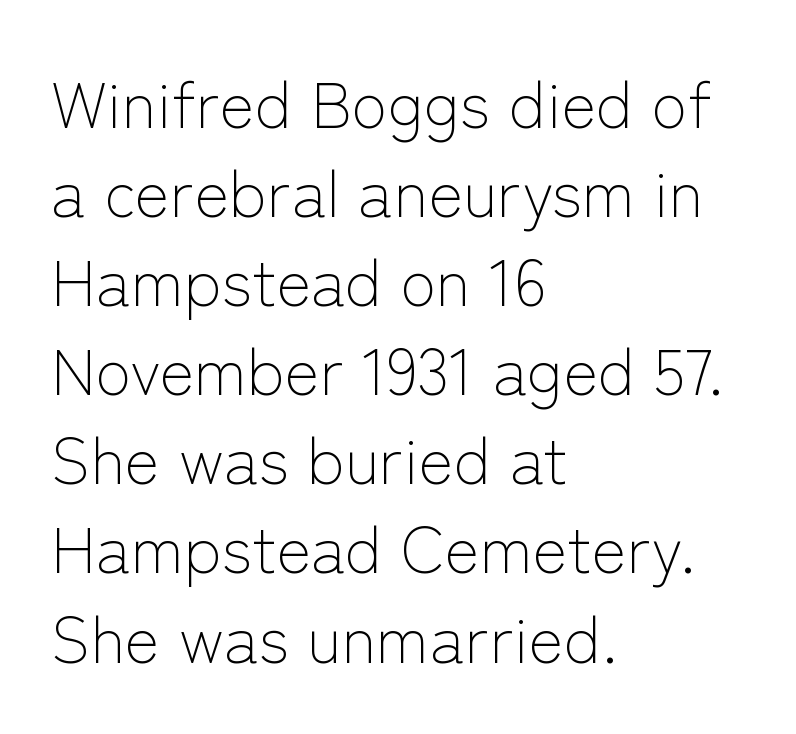
The image shows 66 px light sans-serif type, upright; set left-aligned, normal line spacing (1.35x), normal letter spacing, not underlined; low stroke contrast and a medium x-height.
